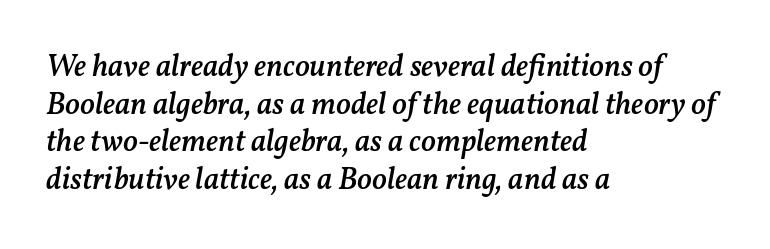
The image shows 31 px semibold type, italic (leaning right); set left-aligned, line spacing 1.21x, normal letter spacing, not underlined; medium stroke contrast and a medium x-height.
